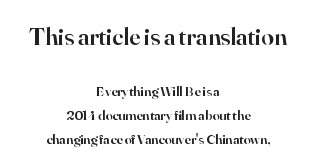
The image shows 25 px text type, upright; set centered, normal line spacing (1.69x), normal letter spacing, not underlined; the first (top) block is 1.79x larger.
